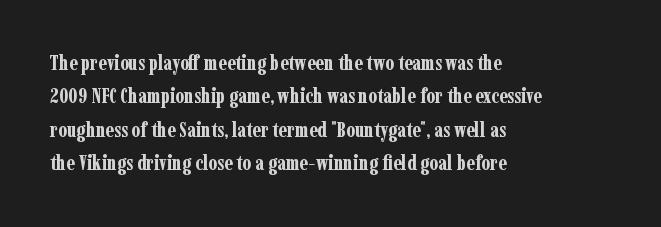
{"italic": "no", "bold": "yes", "underline": "no", "align": "left", "line_spacing": "normal", "line_spacing_ratio": 1.59, "letter_spacing": "normal", "letter_spacing_em": 0.0, "glyph_px": 21}
